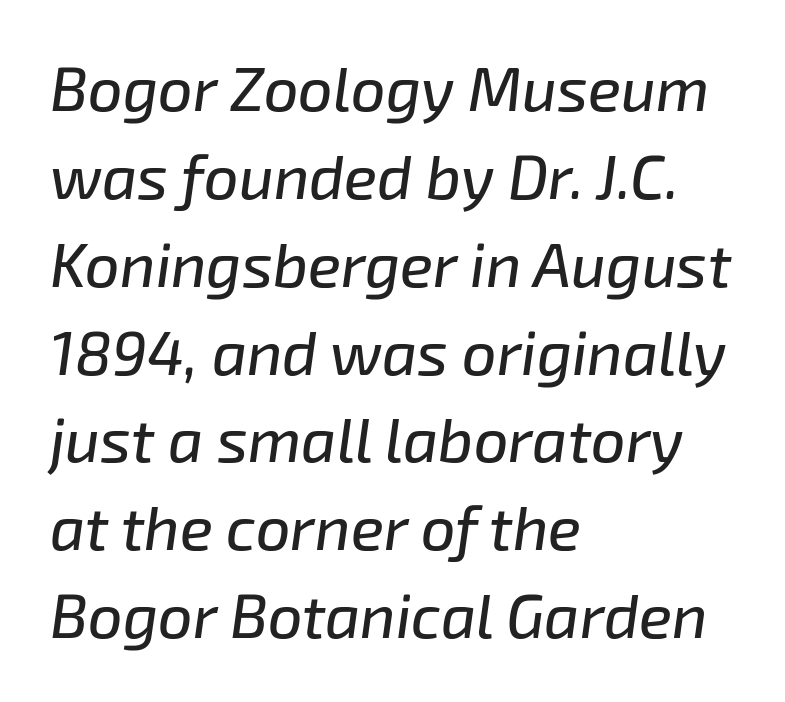
{"italic": "yes", "lean": "right", "slant_degrees": 8, "width": "normal", "stroke_contrast": "low", "x_height": "medium", "monospaced": "no", "underline": "no", "align": "left", "line_spacing": "normal", "line_spacing_ratio": 1.44, "letter_spacing": "normal", "letter_spacing_em": 0.0, "glyph_px": 61}
